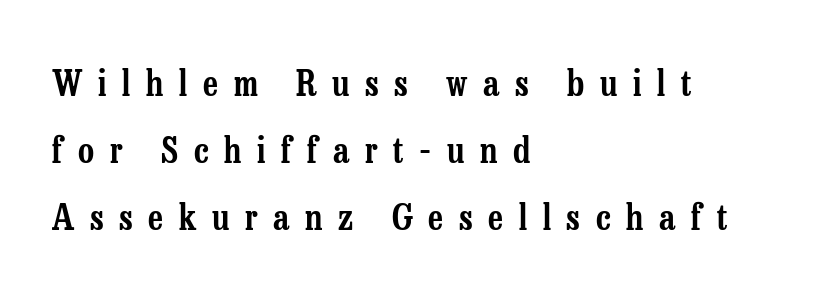
Q: Is the text italic (slanted)? A: No, it is upright.
Q: Is the typeface a serif or a sans-serif typeface? A: Serif.
Q: Is the text underlined? A: No.
Q: How is the paragraph aligned? A: Left-aligned.
Q: Is the spacing between letters normal or unusually wide? A: Unusually wide.
Q: Is the spacing between lines tight, normal or loose? A: Loose.
Q: Width (condensed, normal, or wide)? A: Condensed.
Q: Stroke contrast? A: Low.
Q: x-height? A: Medium.
Q: Monospaced? A: No.
